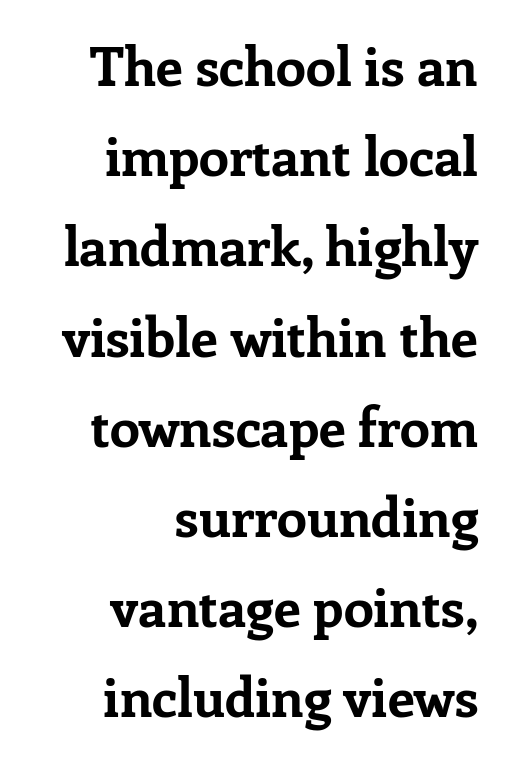
{"serif": "yes", "italic": "no", "bold": "yes", "weight": "bold", "width": "normal", "stroke_contrast": "low", "x_height": "medium", "monospaced": "no", "underline": "no", "align": "right", "line_spacing": "normal", "line_spacing_ratio": 1.67, "letter_spacing": "normal", "letter_spacing_em": 0.0, "glyph_px": 54}
